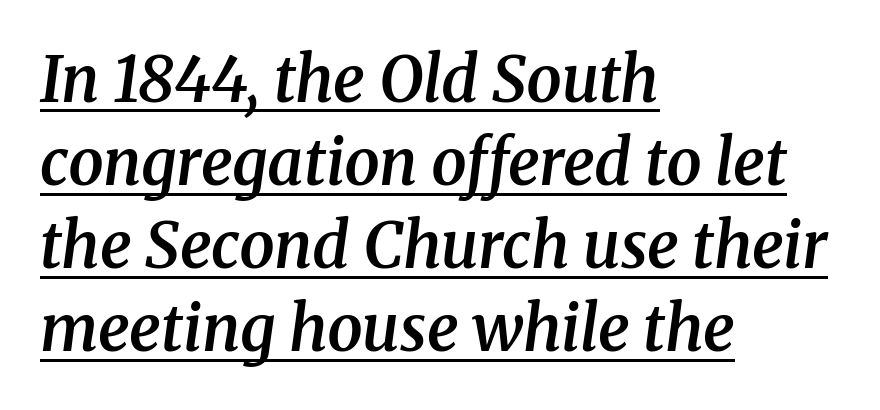
The image shows 63 px semibold serif type, italic (leaning right); set left-aligned, normal line spacing (1.32x), normal letter spacing, underlined; medium stroke contrast and a medium x-height.
